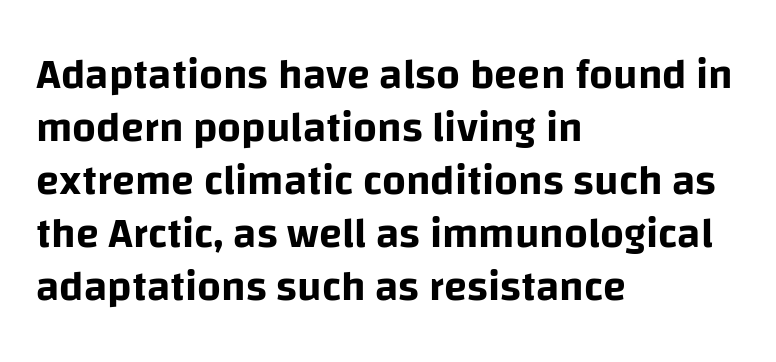
The image shows 42 px sans-serif type, upright; set left-aligned, normal line spacing (1.26x), normal letter spacing, not underlined; low stroke contrast and a large x-height.
